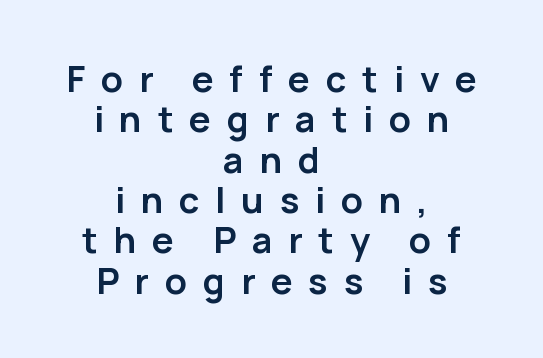
Very little white space separates one row of letters from the next. Unmarked baselines from the first word to the last. Grotesque or geometric, the face here clearly has no serifs. Do the characters align in a grid? No, the font is proportional.
